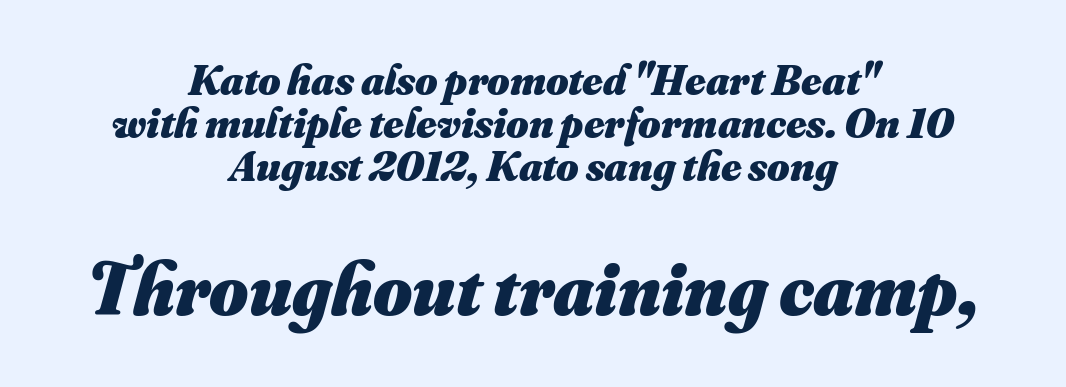
Q: Is the text bold? A: Yes.
Q: Is the text underlined? A: No.
Q: How is the paragraph aligned? A: Centered.
Q: Is the spacing between letters normal or unusually wide? A: Normal.
Q: Is the spacing between lines tight, normal or loose? A: Tight.
Q: Which block of text is set in a larger size, the first (top) or the second (bottom)? A: The second (bottom) one.
Q: Width (condensed, normal, or wide)? A: Normal.
Q: Stroke contrast? A: Medium.
Q: x-height? A: Small.
Q: Monospaced? A: No.
